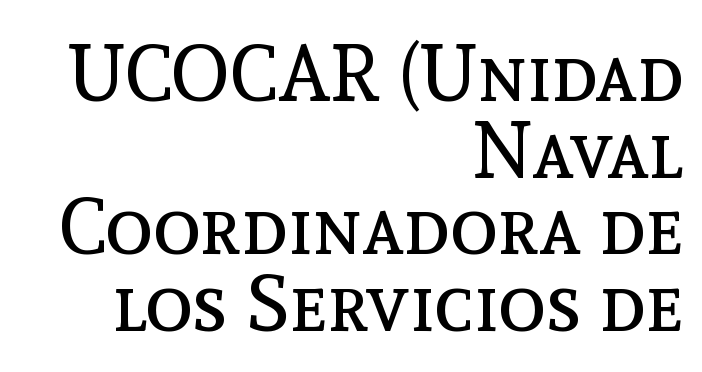
The image shows 79 px regular-weight type, upright; set right-aligned, tight line spacing (0.97x), normal letter spacing, not underlined; a medium x-height.
